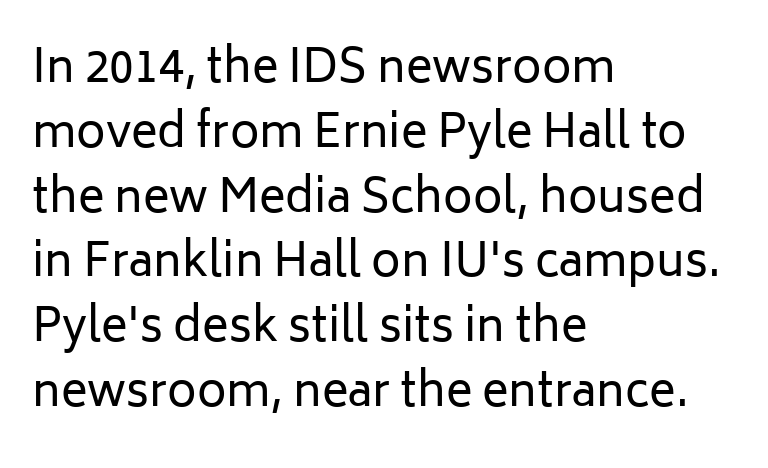
Do the characters align in a grid? No, the font is proportional. If you drew a line through each stem, it would be perfectly vertical. What's the leading like? Ordinary, nothing unusual. I'd call this a sans setting — the letters go barefoot.
